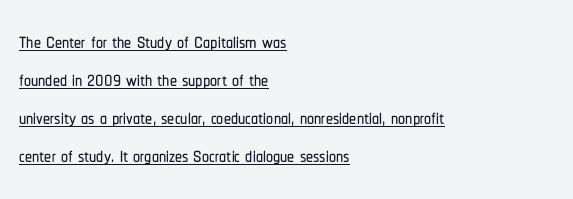
This sample uses a sans-serif face. These lines are set flush left with a ragged right edge. Students, observe the line beneath the letters — that is underlining. These lines sit exactly where default settings would place them. Nobody touched the tracking dial on this one. Looks like regular typesetting: each glyph gets only the width it needs.
